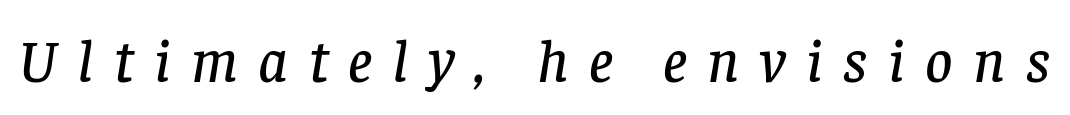
Words appear elongated and porous because spacing is wide. Posture: slanted. Stroke terminals: seriffed. The gap between lines stays unmarked. Note the varied advance widths — an 'i' is clearly narrower than an 'm'.
